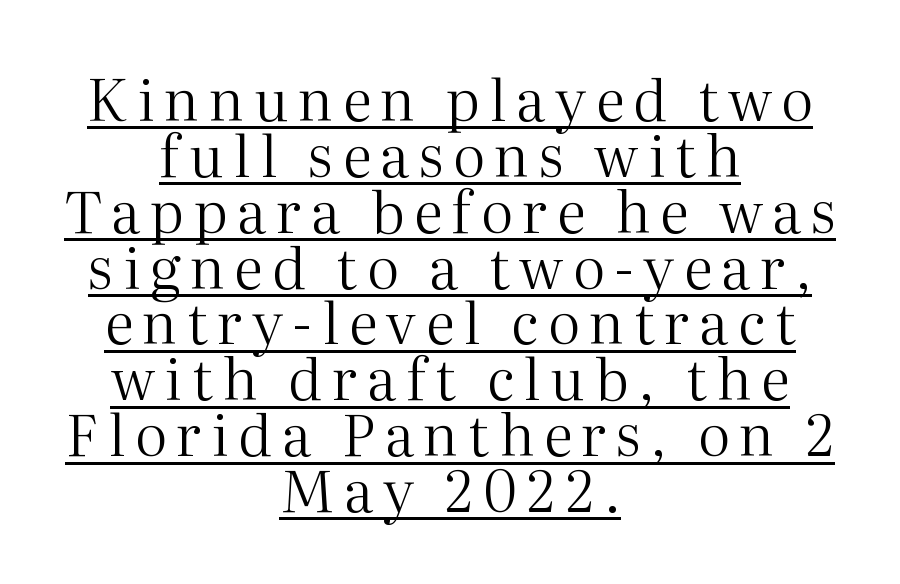
The font is comparable to plain body text, perhaps lighter. Alignment: centered. The space between consecutive lines is stingy. Characters remain perfectly vertical along every line. The glyphs in this specimen are seriffed.
